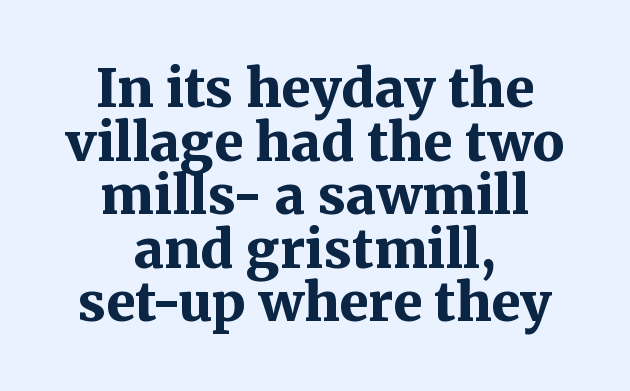
{"serif": "yes", "italic": "no", "bold": "yes", "weight": "bold", "width": "normal", "stroke_contrast": "medium", "x_height": "medium", "monospaced": "no", "underline": "no", "align": "center", "line_spacing": "tight", "line_spacing_ratio": 1.01, "letter_spacing": "normal", "letter_spacing_em": 0.0, "glyph_px": 53}
